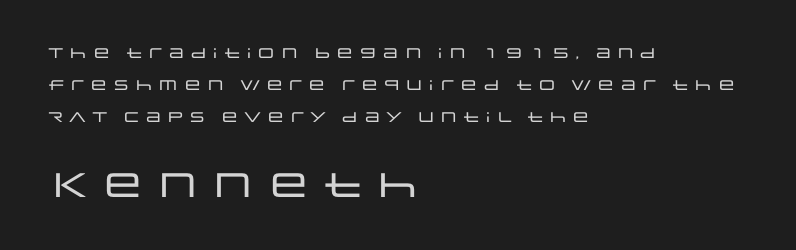
Q: Is the text italic (slanted)? A: No, it is upright.
Q: Is the typeface a serif or a sans-serif typeface? A: Sans-serif.
Q: Is the text underlined? A: No.
Q: How is the paragraph aligned? A: Left-aligned.
Q: Is the spacing between lines tight, normal or loose? A: Loose.
Q: Which block of text is set in a larger size, the first (top) or the second (bottom)? A: The second (bottom) one.
Q: Width (condensed, normal, or wide)? A: Wide.
Q: Stroke contrast? A: Low.
Q: x-height? A: Large.
Q: Monospaced? A: No.
